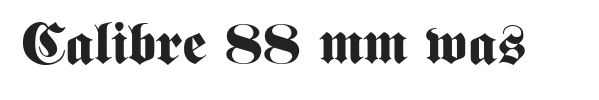
Think of a printed novel: that variable character pitch is what you see here. The specimen reads as upright at a glance. Type without underlining. The gaps between neighbouring characters are ordinary and unremarkable. Examine the stroke ends and you'll find no serifs. The passage shown is emphatically bold.
